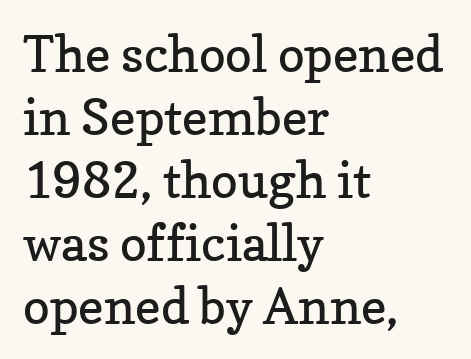
{"serif": "yes", "italic": "no", "bold": "no", "weight": "regular", "width": "normal", "stroke_contrast": "low", "x_height": "medium", "monospaced": "no", "underline": "no", "align": "left", "line_spacing": "normal", "line_spacing_ratio": 1.26, "letter_spacing": "normal", "letter_spacing_em": 0.0, "glyph_px": 50}
